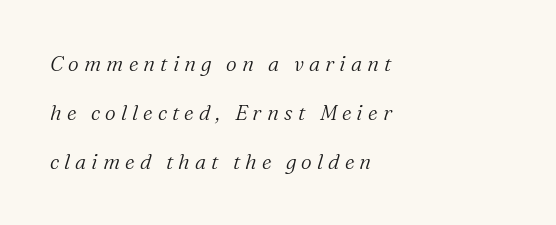
Q: Is the text bold? A: No.
Q: Is the text italic (slanted)? A: Yes, it leans right by about 16 degrees.
Q: Is the text underlined? A: No.
Q: How is the paragraph aligned? A: Left-aligned.
Q: Is the spacing between letters normal or unusually wide? A: Unusually wide.
Q: Is the spacing between lines tight, normal or loose? A: Loose.
